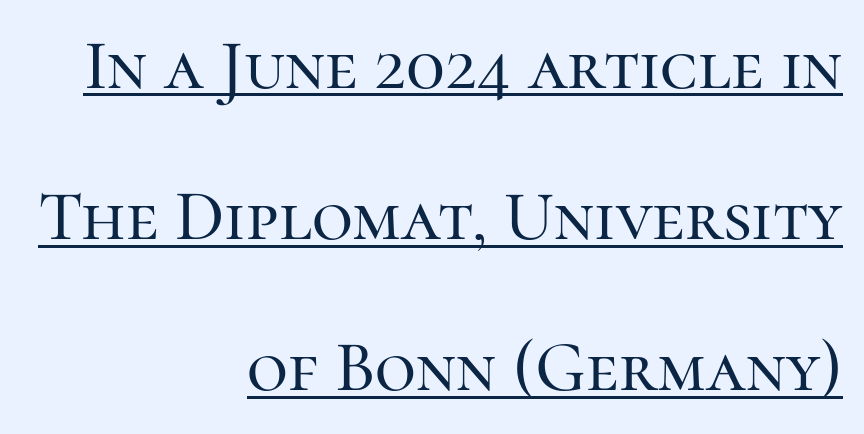
The image shows 71 px serif type, upright; set right-aligned, loose line spacing (2.13x), normal letter spacing, underlined; high stroke contrast and a medium x-height.
